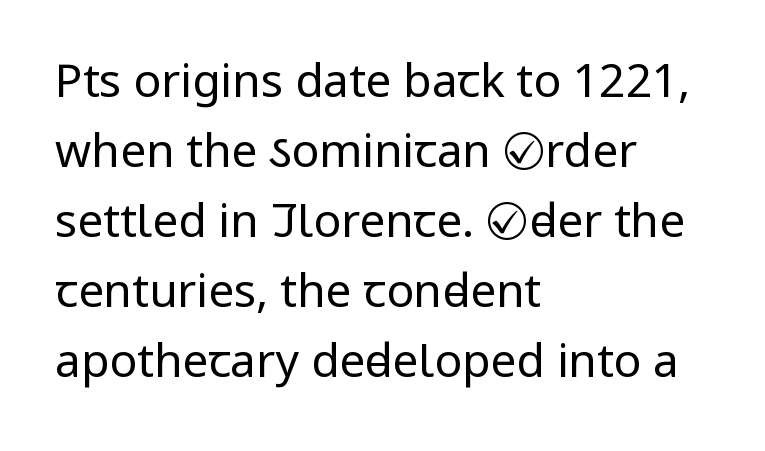
Q: Is the text bold? A: No.
Q: Is the text italic (slanted)? A: No, it is upright.
Q: Is the typeface a serif or a sans-serif typeface? A: Sans-serif.
Q: Is the text underlined? A: No.
Q: How is the paragraph aligned? A: Left-aligned.
Q: Is the spacing between letters normal or unusually wide? A: Normal.
Q: Is the spacing between lines tight, normal or loose? A: Normal.
Q: Width (condensed, normal, or wide)? A: Condensed.
Q: Stroke contrast? A: Low.
Q: x-height? A: Large.
Q: Monospaced? A: No.
